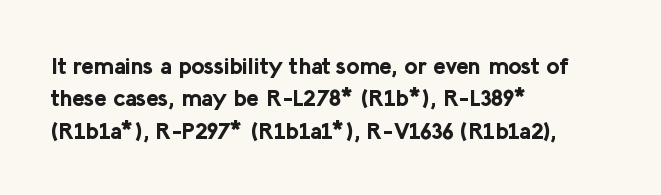
The image shows 23 px bold type, upright; set left-aligned, normal line spacing (1.41x), normal letter spacing, not underlined.
